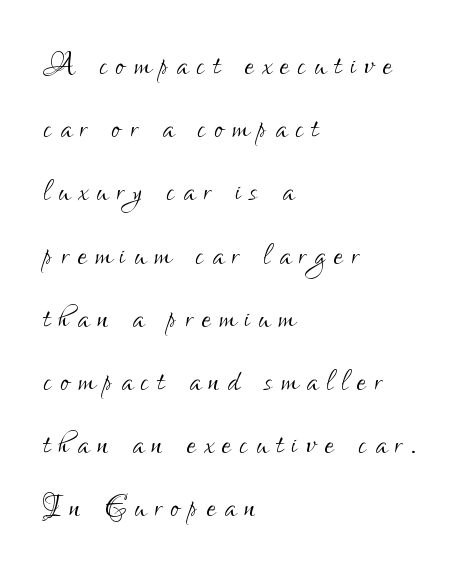
{"serif": "no", "bold": "no", "weight": "light", "width": "condensed", "stroke_contrast": "low", "x_height": "small", "monospaced": "no", "underline": "no", "align": "left", "line_spacing": "normal", "line_spacing_ratio": 1.58, "letter_spacing": "wide", "letter_spacing_em": 0.22, "glyph_px": 40}
